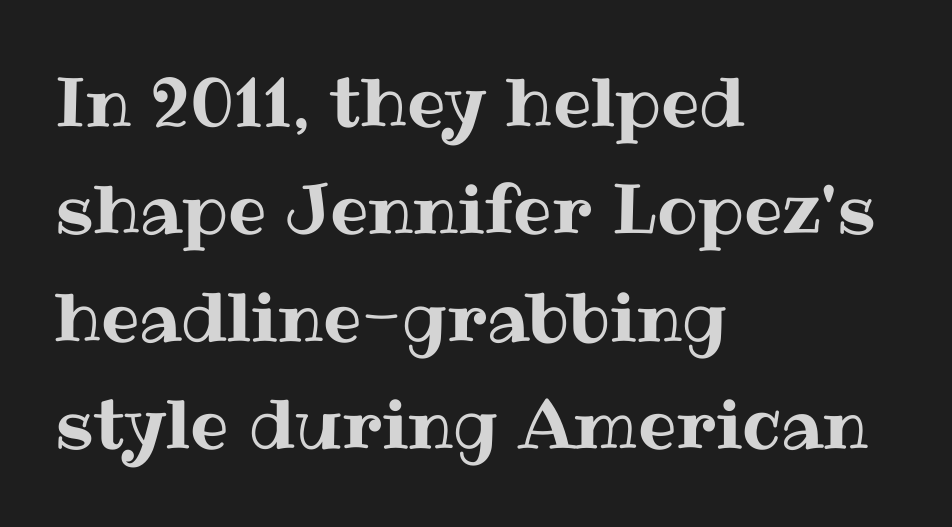
{"italic": "no", "width": "normal", "stroke_contrast": "medium", "x_height": "medium", "monospaced": "no", "underline": "no", "align": "left", "line_spacing": "normal", "line_spacing_ratio": 1.58, "letter_spacing": "normal", "letter_spacing_em": 0.0, "glyph_px": 68}
